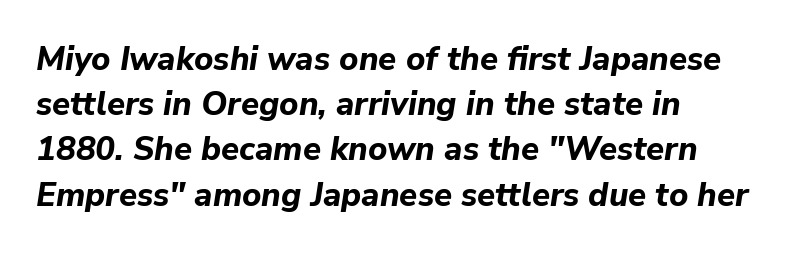
Q: Is the text bold? A: Yes.
Q: Is the text italic (slanted)? A: Yes, it leans right by about 9 degrees.
Q: Is the text underlined? A: No.
Q: How is the paragraph aligned? A: Left-aligned.
Q: Is the spacing between letters normal or unusually wide? A: Normal.
Q: Is the spacing between lines tight, normal or loose? A: Normal.
Q: Width (condensed, normal, or wide)? A: Normal.
Q: Stroke contrast? A: Low.
Q: x-height? A: Medium.
Q: Monospaced? A: No.
